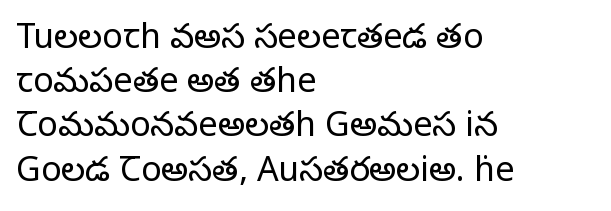
{"serif": "yes", "italic": "no", "bold": "no", "weight": "regular", "width": "normal", "stroke_contrast": "low", "x_height": "large", "monospaced": "no", "underline": "no", "align": "left", "line_spacing": "normal", "line_spacing_ratio": 1.3, "letter_spacing": "normal", "letter_spacing_em": 0.0, "glyph_px": 34}
